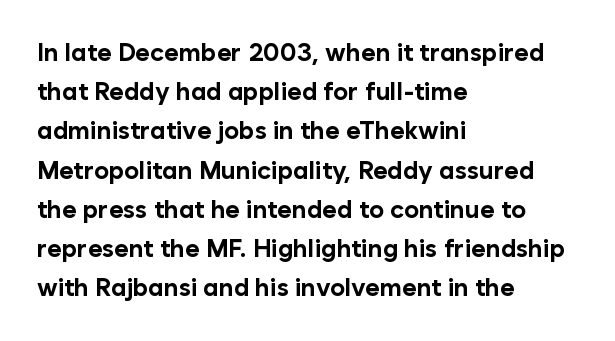
Q: Is the text bold? A: Yes.
Q: Is the text italic (slanted)? A: No, it is upright.
Q: Is the text underlined? A: No.
Q: How is the paragraph aligned? A: Left-aligned.
Q: Is the spacing between letters normal or unusually wide? A: Normal.
Q: Is the spacing between lines tight, normal or loose? A: Normal.
